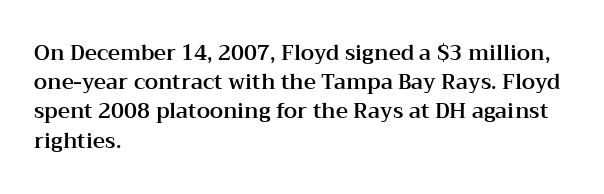
{"italic": "no", "underline": "no", "align": "left", "line_spacing": "normal", "line_spacing_ratio": 1.39, "letter_spacing": "normal", "letter_spacing_em": 0.0, "glyph_px": 21}
